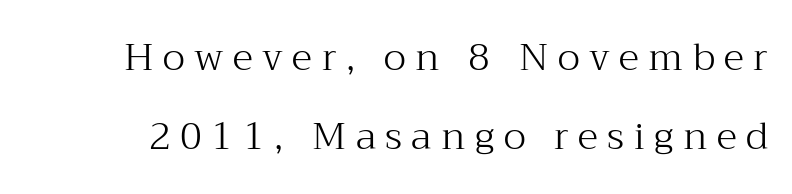
Q: Is the text bold? A: No.
Q: Is the text italic (slanted)? A: No, it is upright.
Q: Is the typeface a serif or a sans-serif typeface? A: Serif.
Q: Is the text underlined? A: No.
Q: Is the spacing between letters normal or unusually wide? A: Unusually wide.
Q: Is the spacing between lines tight, normal or loose? A: Loose.
Q: Width (condensed, normal, or wide)? A: Normal.
Q: Stroke contrast? A: Medium.
Q: x-height? A: Medium.
Q: Monospaced? A: No.
